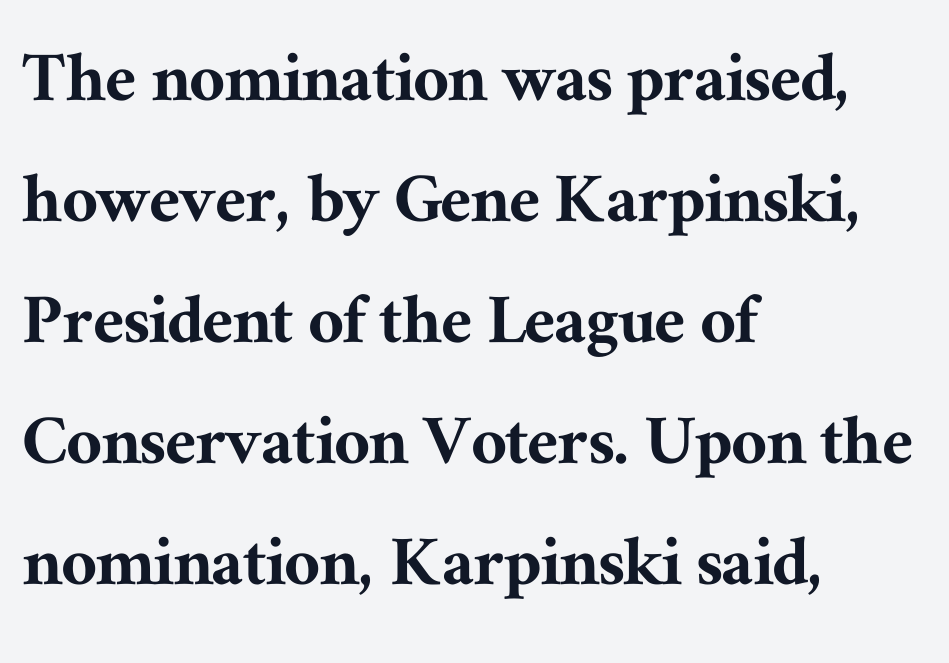
Q: Is the text italic (slanted)? A: No, it is upright.
Q: Is the typeface a serif or a sans-serif typeface? A: Serif.
Q: Is the text underlined? A: No.
Q: How is the paragraph aligned? A: Left-aligned.
Q: Is the spacing between letters normal or unusually wide? A: Normal.
Q: Is the spacing between lines tight, normal or loose? A: Normal.
Q: Width (condensed, normal, or wide)? A: Normal.
Q: Stroke contrast? A: Medium.
Q: x-height? A: Medium.
Q: Monospaced? A: No.
